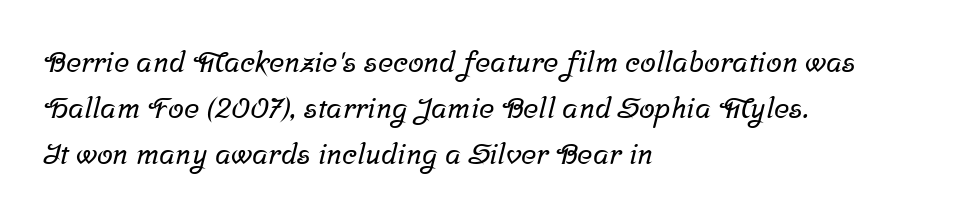
{"width": "normal", "stroke_contrast": "low", "x_height": "medium", "monospaced": "no", "underline": "no", "align": "left", "line_spacing": "normal", "line_spacing_ratio": 1.58, "letter_spacing": "normal", "letter_spacing_em": 0.0, "glyph_px": 29}
